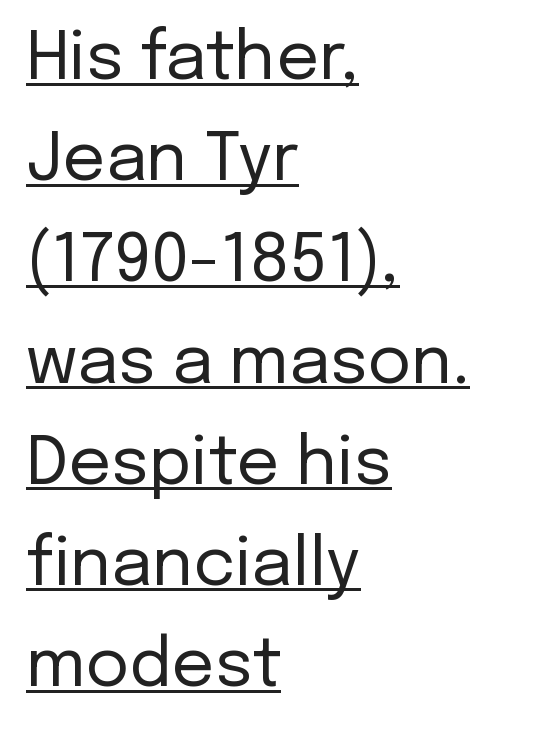
Q: Is the text bold? A: No.
Q: Is the text italic (slanted)? A: No, it is upright.
Q: Is the typeface a serif or a sans-serif typeface? A: Sans-serif.
Q: Is the text underlined? A: Yes.
Q: How is the paragraph aligned? A: Left-aligned.
Q: Is the spacing between letters normal or unusually wide? A: Normal.
Q: Is the spacing between lines tight, normal or loose? A: Normal.
Q: Width (condensed, normal, or wide)? A: Normal.
Q: Stroke contrast? A: Low.
Q: x-height? A: Medium.
Q: Monospaced? A: No.
